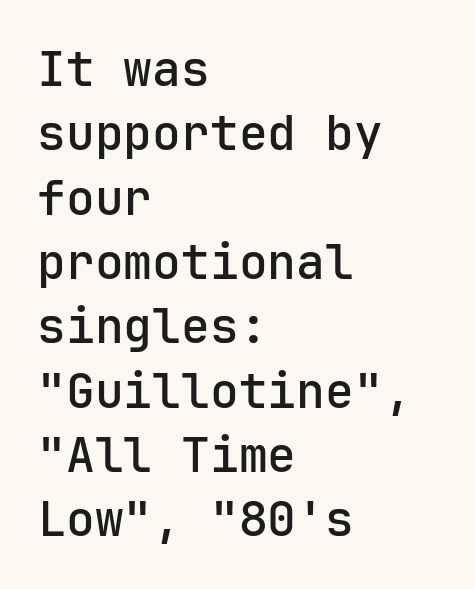
The image shows 48 px sans-serif type, upright, monospaced; set left-aligned, normal line spacing (1.34x), normal letter spacing, not underlined; low stroke contrast and a medium x-height.
